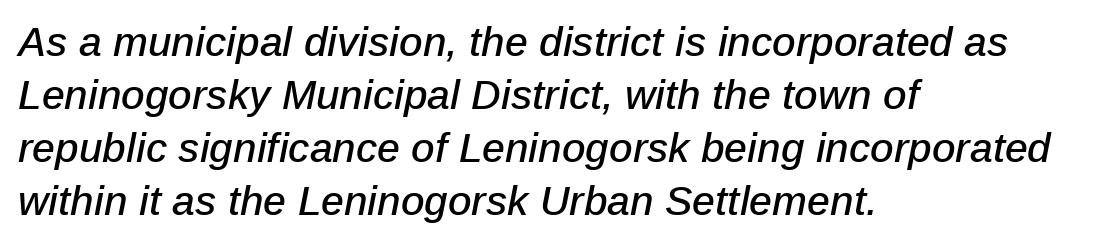
The image shows 41 px text type, italic (leaning right); set left-aligned, normal line spacing (1.29x), normal letter spacing, not underlined; low stroke contrast and a medium x-height.
